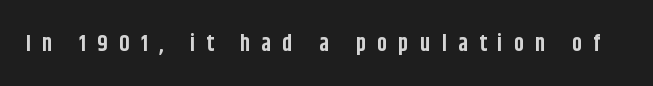
{"italic": "no", "bold": "yes", "underline": "no", "letter_spacing": "wide", "letter_spacing_em": 0.48, "glyph_px": 23}
